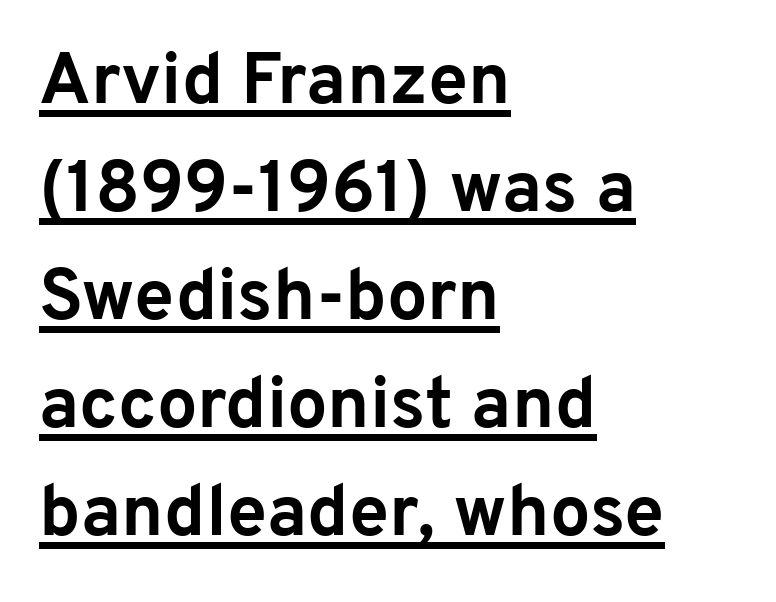
{"serif": "no", "italic": "no", "bold": "yes", "weight": "bold", "width": "normal", "stroke_contrast": "low", "x_height": "medium", "monospaced": "no", "underline": "yes", "align": "left", "line_spacing": "normal", "line_spacing_ratio": 1.5, "letter_spacing": "normal", "letter_spacing_em": 0.0, "glyph_px": 72}
